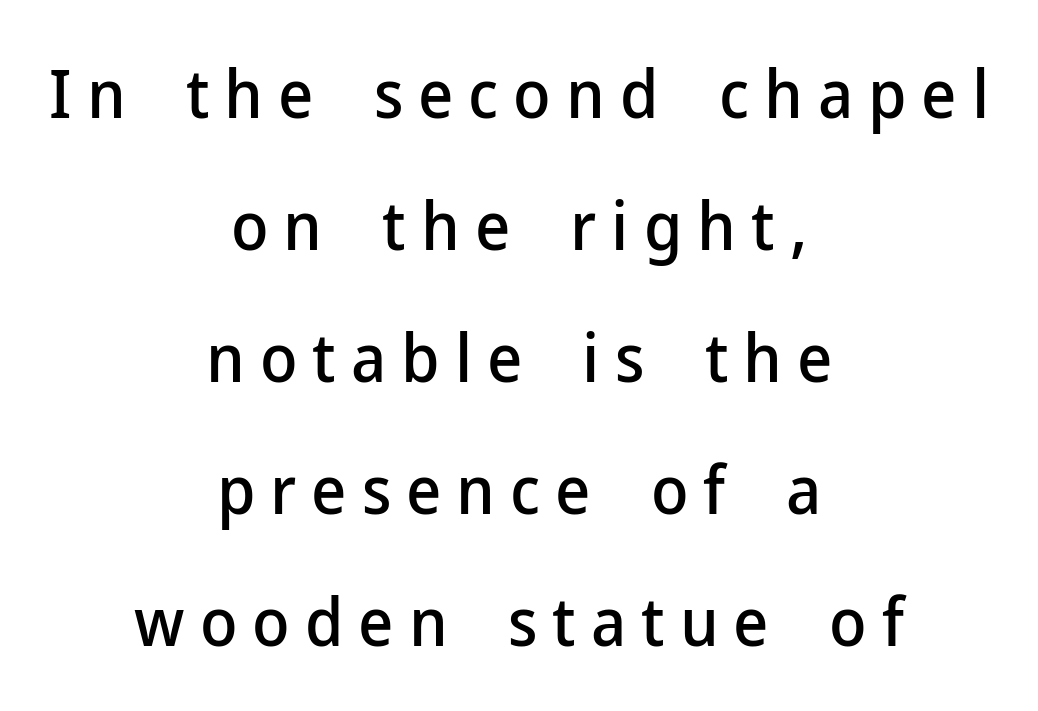
The image shows 68 px sans-serif type, upright; set centered, loose line spacing (1.94x), unusually wide letter spacing (+0.22 em), not underlined; low stroke contrast and a medium x-height.
